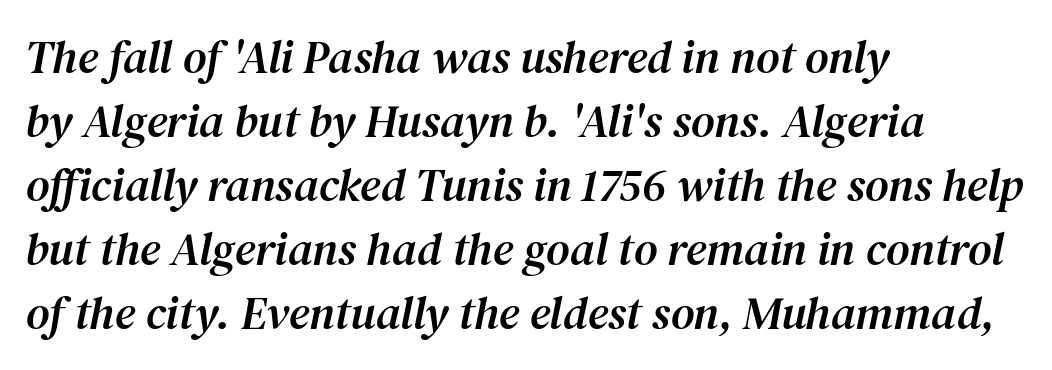
Q: Is the text italic (slanted)? A: Yes, it leans right by about 12 degrees.
Q: Is the typeface a serif or a sans-serif typeface? A: Serif.
Q: Is the text underlined? A: No.
Q: How is the paragraph aligned? A: Left-aligned.
Q: Is the spacing between letters normal or unusually wide? A: Normal.
Q: Is the spacing between lines tight, normal or loose? A: Normal.
Q: Width (condensed, normal, or wide)? A: Normal.
Q: Stroke contrast? A: Medium.
Q: x-height? A: Medium.
Q: Monospaced? A: No.
